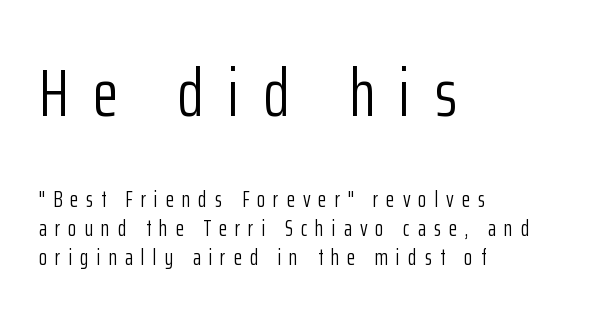
Q: Is the text bold? A: No.
Q: Is the text italic (slanted)? A: No, it is upright.
Q: Is the typeface a serif or a sans-serif typeface? A: Sans-serif.
Q: Is the text underlined? A: No.
Q: How is the paragraph aligned? A: Left-aligned.
Q: Is the spacing between letters normal or unusually wide? A: Unusually wide.
Q: Is the spacing between lines tight, normal or loose? A: Normal.
Q: Which block of text is set in a larger size, the first (top) or the second (bottom)? A: The first (top) one.
Q: Width (condensed, normal, or wide)? A: Condensed.
Q: Stroke contrast? A: Low.
Q: x-height? A: Medium.
Q: Monospaced? A: No.
